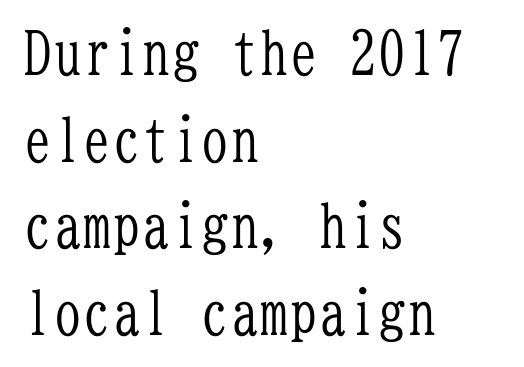
{"serif": "yes", "italic": "no", "bold": "no", "weight": "light", "width": "condensed", "stroke_contrast": "low", "x_height": "medium", "monospaced": "yes", "underline": "no", "align": "left", "line_spacing": "normal", "line_spacing_ratio": 1.47, "letter_spacing": "normal", "letter_spacing_em": 0.0, "glyph_px": 59}
